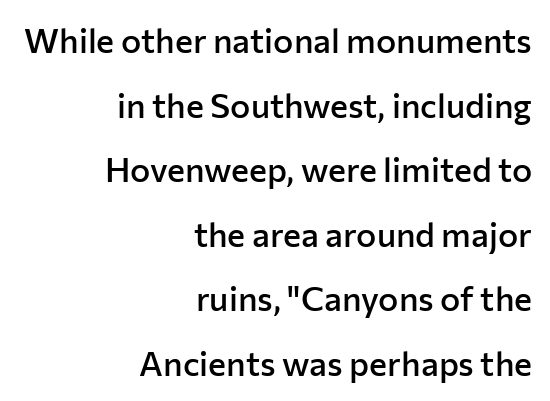
The image shows 34 px semibold sans-serif type, upright; set right-aligned, loose line spacing (1.9x), normal letter spacing, not underlined; low stroke contrast and a medium x-height.
